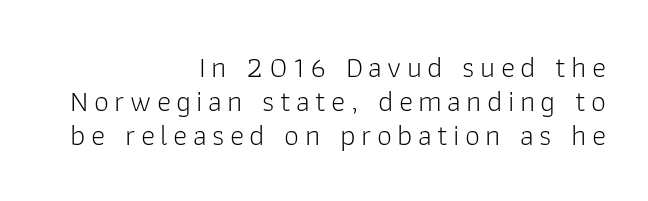
Posture: vertical. The font sits on the lighter half of the weight spectrum, regular included. Each letter keeps its own natural width here, so spacing adapts to shape. A typesetter would call this leading minimal, almost set solid. The setting favours the right margin, as signatures and pull-quotes sometimes do.
